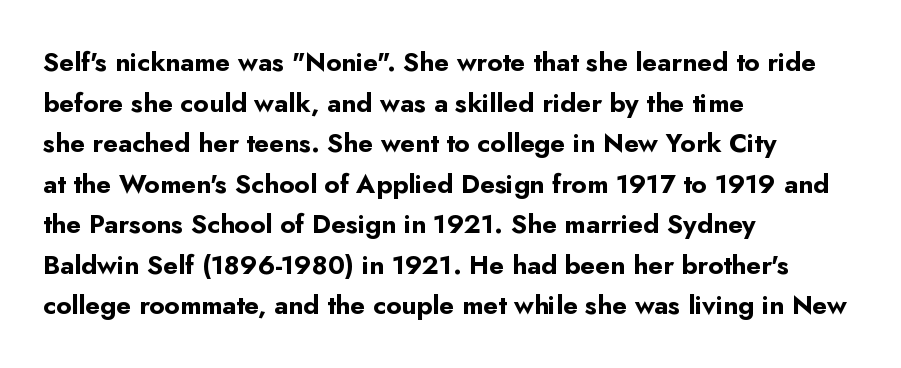
{"italic": "no", "bold": "yes", "underline": "no", "align": "left", "line_spacing": "normal", "line_spacing_ratio": 1.56, "letter_spacing": "normal", "letter_spacing_em": 0.0, "glyph_px": 26}
